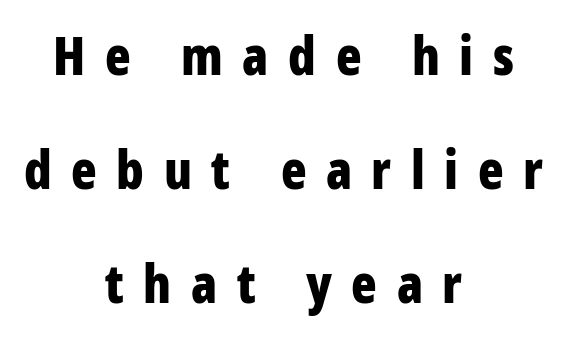
Q: Is the text bold? A: Yes.
Q: Is the text italic (slanted)? A: No, it is upright.
Q: Is the typeface a serif or a sans-serif typeface? A: Sans-serif.
Q: Is the text underlined? A: No.
Q: How is the paragraph aligned? A: Centered.
Q: Is the spacing between letters normal or unusually wide? A: Unusually wide.
Q: Is the spacing between lines tight, normal or loose? A: Loose.
Q: Width (condensed, normal, or wide)? A: Condensed.
Q: Stroke contrast? A: Low.
Q: x-height? A: Large.
Q: Monospaced? A: No.
